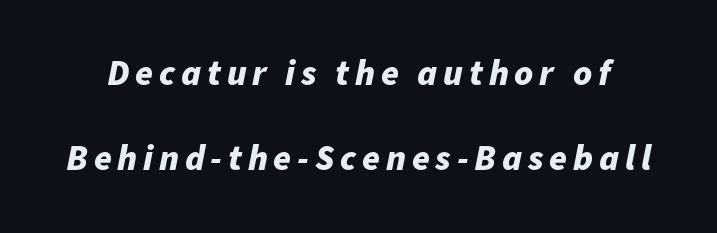
The image shows 36 px bold type, italic (leaning right); set loose line spacing (2.36x), not underlined; low stroke contrast and a medium x-height.
